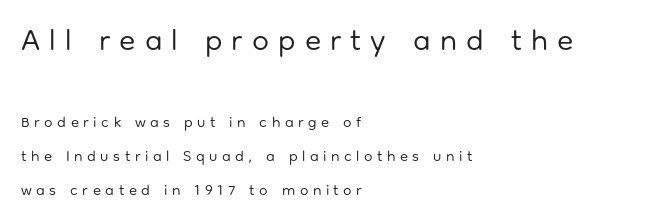
The rendering shows plain stroke endings on the letterforms — a sans-serif design. The lines are spread far apart with generous leading. The string is rendered with underlining switched off. Do the letters lean? They stand straight. Is this a fixed-width face? No — the glyphs have proportional, varying widths. This rendering widens character spacing well past its baseline value.
